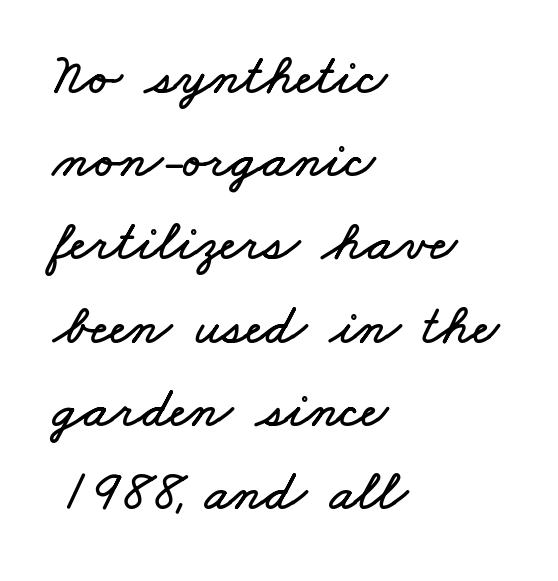
Unmarked baselines from the first word to the last. Each new line begins a customary step beneath the previous one. Does the copy run flush right? No — it runs flush left. The letters advance in unequal steps, a hallmark of proportional type. Students, note that the glyphs here touch the page at normal intervals.
